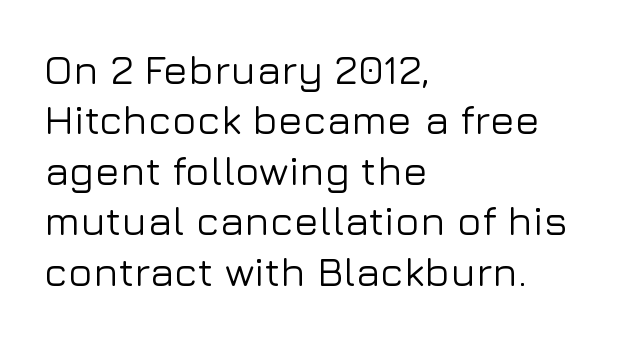
Q: Is the text italic (slanted)? A: No, it is upright.
Q: Is the typeface a serif or a sans-serif typeface? A: Sans-serif.
Q: Is the text underlined? A: No.
Q: How is the paragraph aligned? A: Left-aligned.
Q: Is the spacing between letters normal or unusually wide? A: Normal.
Q: Width (condensed, normal, or wide)? A: Normal.
Q: Stroke contrast? A: Low.
Q: x-height? A: Medium.
Q: Monospaced? A: No.
